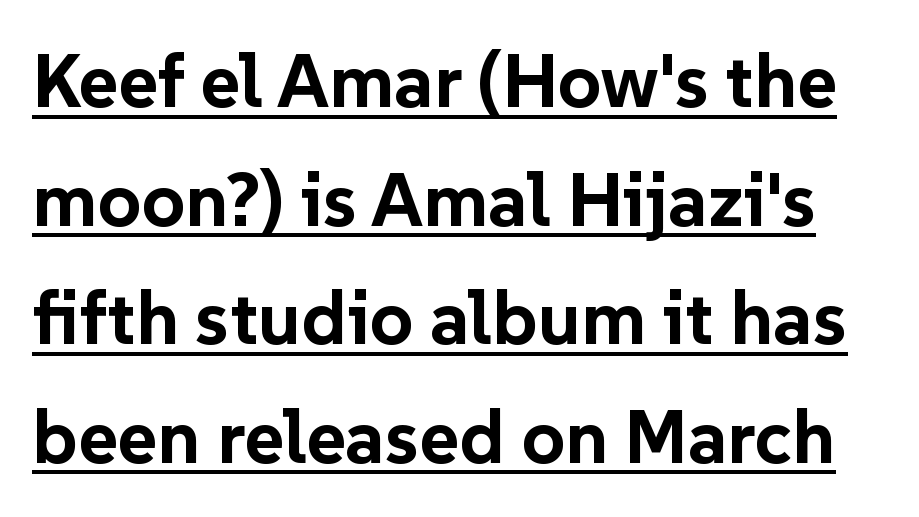
Q: Is the text bold? A: Yes.
Q: Is the text italic (slanted)? A: No, it is upright.
Q: Is the typeface a serif or a sans-serif typeface? A: Sans-serif.
Q: Is the text underlined? A: Yes.
Q: Is the spacing between letters normal or unusually wide? A: Normal.
Q: Is the spacing between lines tight, normal or loose? A: Normal.
Q: Width (condensed, normal, or wide)? A: Normal.
Q: Stroke contrast? A: Low.
Q: x-height? A: Medium.
Q: Monospaced? A: No.
